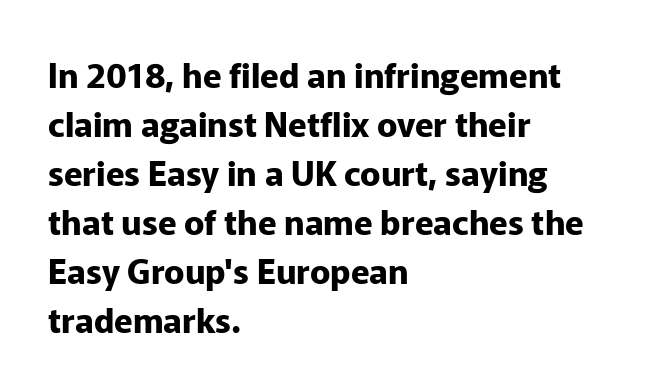
The image shows 34 px bold sans-serif type, upright; set left-aligned, normal line spacing (1.44x), normal letter spacing, not underlined; low stroke contrast and a medium x-height.
